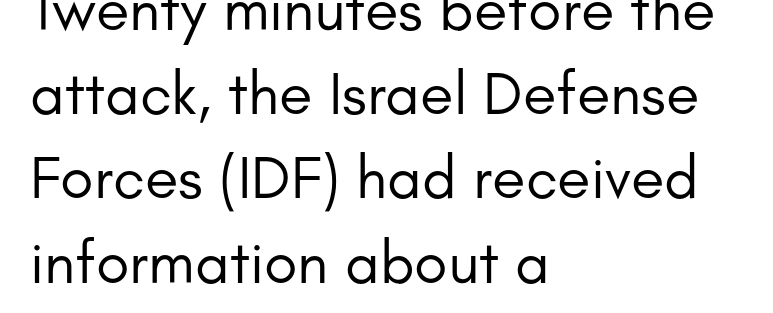
Varying glyph widths throughout — classic text-font behaviour. The designer left line spacing at the default. Beneath every word, the page is bare. The weight would be labelled regular, book, light, or lighter still. A typesetter would call this zero additional tracking.
